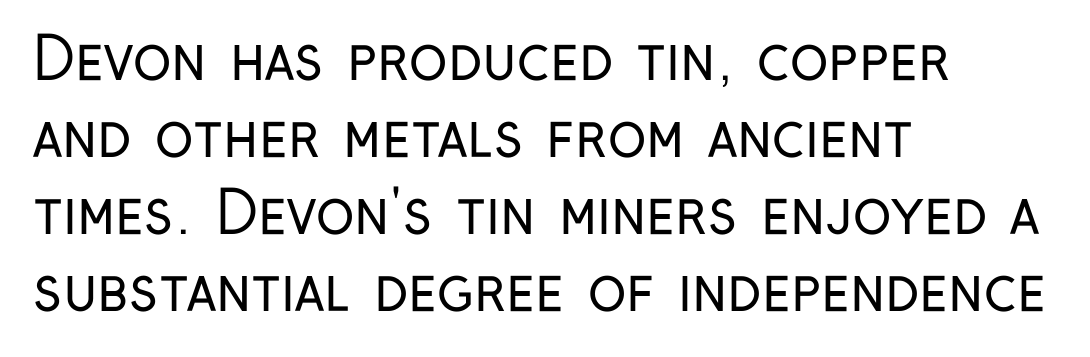
The image shows 58 px regular-weight, condensed sans-serif type, upright; set left-aligned, normal line spacing (1.33x), normal letter spacing, not underlined; low stroke contrast and a medium x-height.
